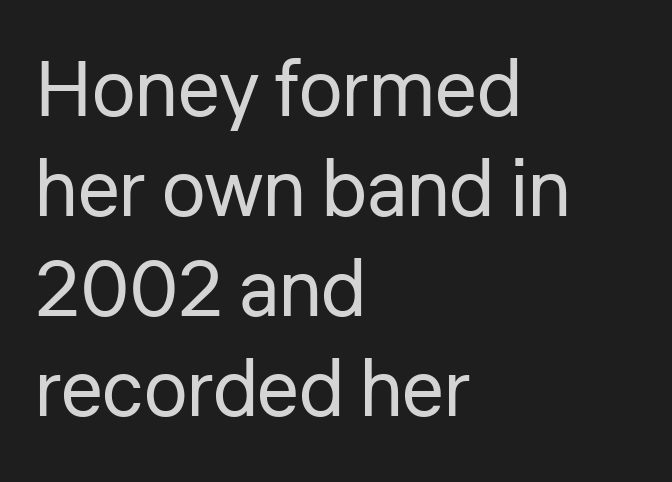
Q: Is the text bold? A: No.
Q: Is the text italic (slanted)? A: No, it is upright.
Q: Is the typeface a serif or a sans-serif typeface? A: Sans-serif.
Q: Is the text underlined? A: No.
Q: How is the paragraph aligned? A: Left-aligned.
Q: Is the spacing between letters normal or unusually wide? A: Normal.
Q: Is the spacing between lines tight, normal or loose? A: Normal.
Q: Width (condensed, normal, or wide)? A: Normal.
Q: Stroke contrast? A: Low.
Q: x-height? A: Medium.
Q: Monospaced? A: No.
